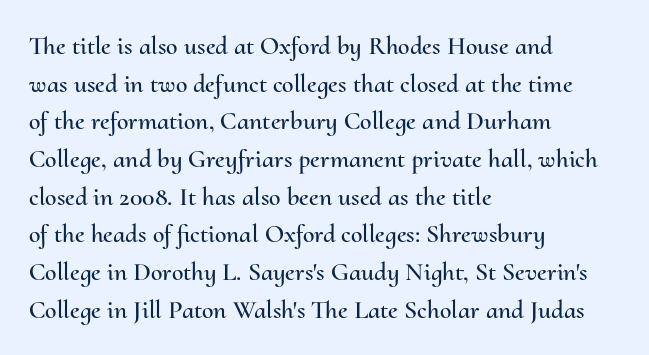
{"italic": "no", "underline": "no", "align": "left", "line_spacing": "normal", "line_spacing_ratio": 1.45, "letter_spacing": "normal", "letter_spacing_em": 0.0, "glyph_px": 26}
